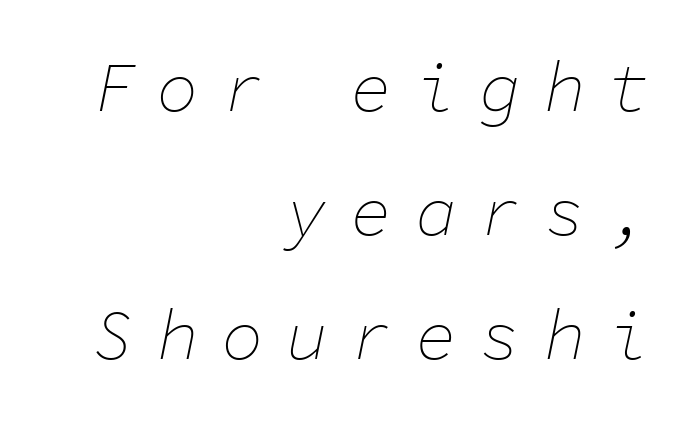
The image shows 70 px thin type, italic (leaning right), monospaced; set right-aligned, line spacing 1.77x, unusually wide letter spacing (+0.32 em), not underlined; low stroke contrast and a medium x-height.
